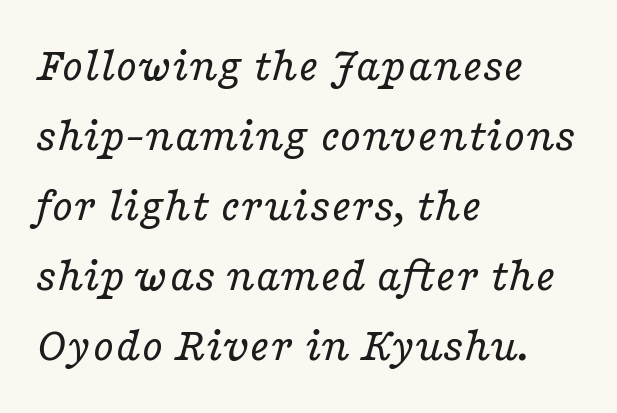
{"serif": "yes", "italic": "yes", "lean": "right", "slant_degrees": 16, "bold": "no", "weight": "regular", "width": "wide", "stroke_contrast": "low", "x_height": "medium", "monospaced": "no", "underline": "no", "align": "left", "line_spacing": "normal", "line_spacing_ratio": 1.43, "letter_spacing": "normal", "letter_spacing_em": 0.0, "glyph_px": 49}
